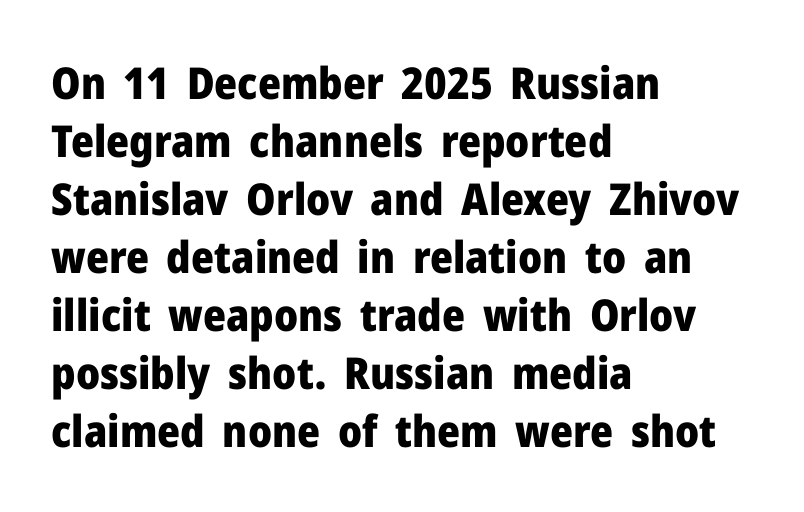
The image shows 44 px heavy sans-serif type, upright; set left-aligned, normal line spacing (1.32x), normal letter spacing, not underlined; low stroke contrast and a medium x-height.
